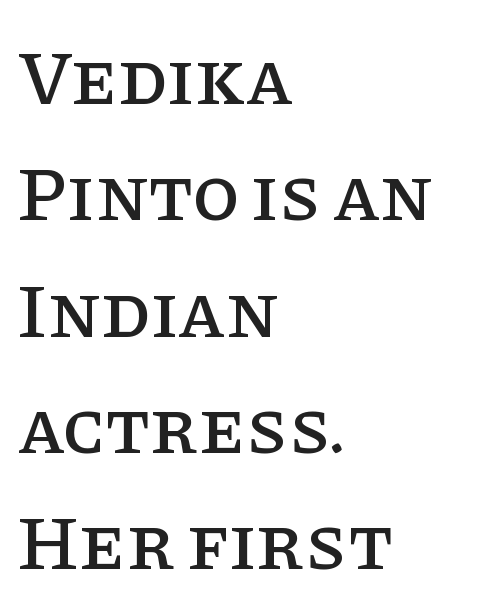
{"serif": "yes", "italic": "no", "width": "normal", "stroke_contrast": "low", "x_height": "large", "monospaced": "no", "underline": "no", "align": "left", "line_spacing": "normal", "line_spacing_ratio": 1.51, "letter_spacing": "normal", "letter_spacing_em": 0.0, "glyph_px": 77}
